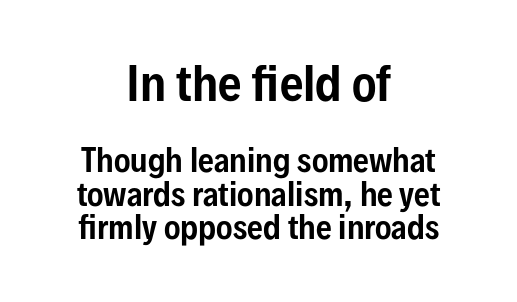
{"serif": "no", "italic": "no", "width": "condensed", "stroke_contrast": "low", "x_height": "medium", "monospaced": "no", "underline": "no", "align": "center", "line_spacing": "tight", "line_spacing_ratio": 1.08, "letter_spacing": "normal", "letter_spacing_em": 0.0, "larger_block": "first", "size_ratio": 1.48, "glyph_px": 46}
